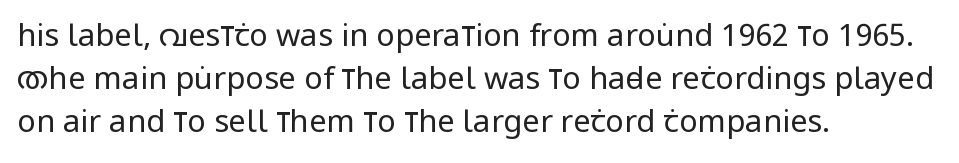
The image shows 31 px regular-weight, condensed sans-serif type, upright; set left-aligned, normal line spacing (1.39x), normal letter spacing, not underlined; low stroke contrast and a large x-height.
